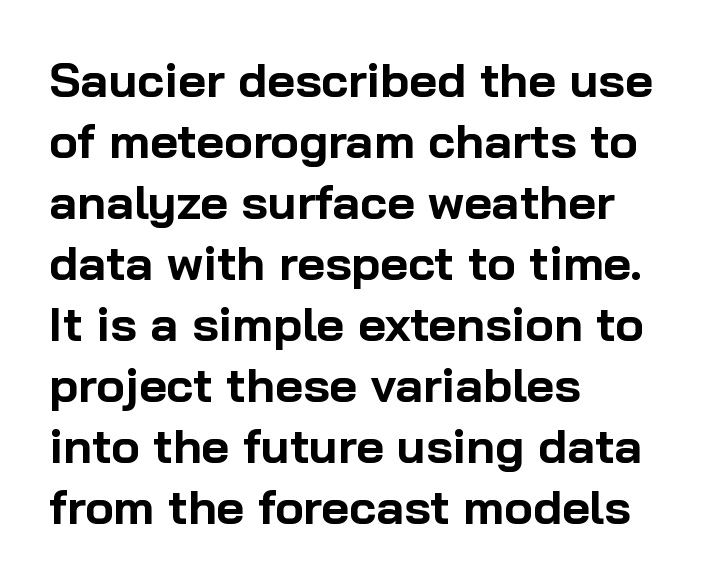
{"serif": "no", "italic": "no", "bold": "yes", "weight": "bold", "width": "normal", "stroke_contrast": "low", "x_height": "medium", "monospaced": "no", "underline": "no", "align": "left", "line_spacing": "normal", "line_spacing_ratio": 1.27, "letter_spacing": "normal", "letter_spacing_em": 0.0, "glyph_px": 48}
